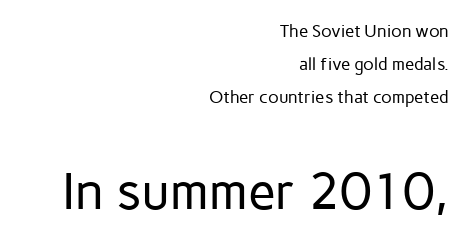
{"serif": "no", "italic": "no", "bold": "no", "weight": "regular", "width": "normal", "stroke_contrast": "low", "x_height": "medium", "monospaced": "no", "underline": "no", "align": "right", "line_spacing": "loose", "line_spacing_ratio": 1.95, "letter_spacing": "normal", "letter_spacing_em": 0.0, "larger_block": "second", "size_ratio": 3.0, "glyph_px": 51}
